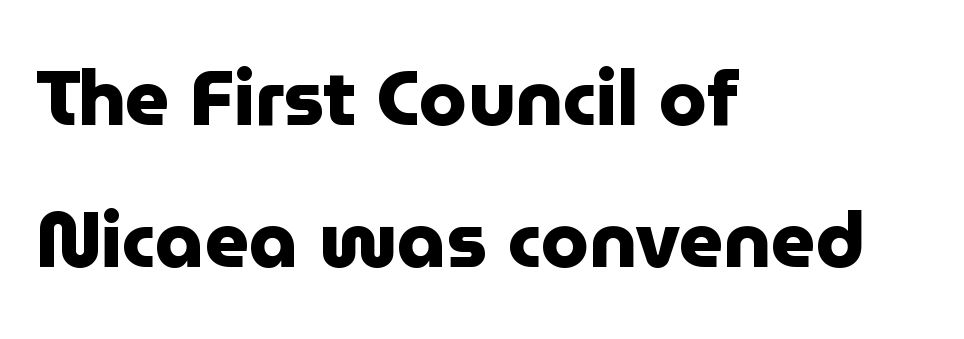
The image shows 77 px heavy sans-serif type, upright; set left-aligned, line spacing 1.85x, normal letter spacing, not underlined; low stroke contrast and a medium x-height.
